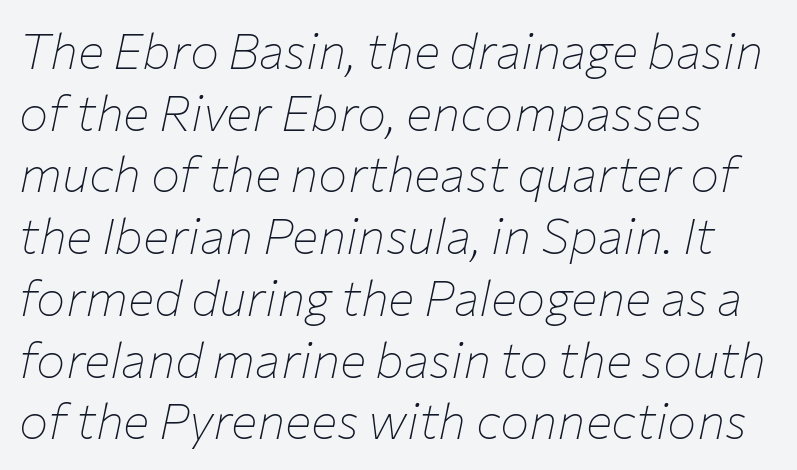
The image shows 49 px thin type, italic (leaning right); set normal line spacing (1.26x), normal letter spacing, not underlined; low stroke contrast and a medium x-height.
